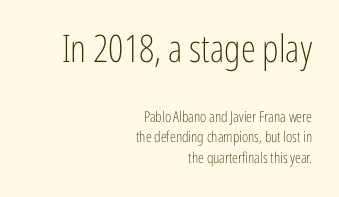
Leftover space on each line is placed entirely before the opening word. A clean baseline with only descenders dipping below it. The horizontal fit of the characters is conventional and even. The letters in the upper block stand taller than those in the block below. No letter is thick-stroked: the sample isn't bold. These lines sit exactly where default settings would place them.
